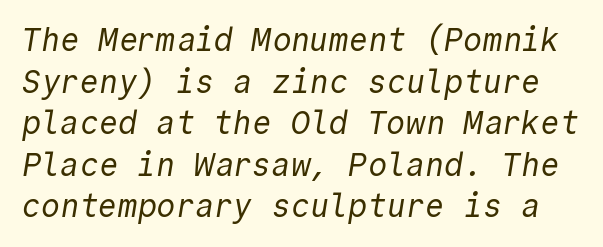
Q: Is the text bold? A: No.
Q: Is the typeface a serif or a sans-serif typeface? A: Sans-serif.
Q: Is the text underlined? A: No.
Q: Is the spacing between letters normal or unusually wide? A: Normal.
Q: Is the spacing between lines tight, normal or loose? A: Normal.
Q: Width (condensed, normal, or wide)? A: Normal.
Q: x-height? A: Medium.
Q: Monospaced? A: Yes.
